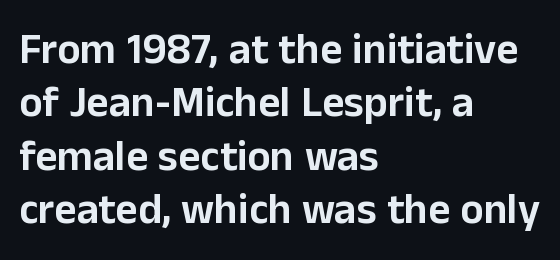
{"serif": "no", "italic": "no", "width": "normal", "stroke_contrast": "low", "x_height": "medium", "monospaced": "no", "underline": "no", "align": "left", "line_spacing_ratio": 1.24, "letter_spacing": "normal", "letter_spacing_em": 0.0, "glyph_px": 43}
